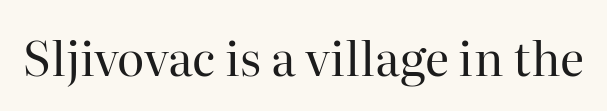
The image shows 47 px regular-weight serif type, upright; set normal letter spacing, not underlined; high stroke contrast and a medium x-height.
